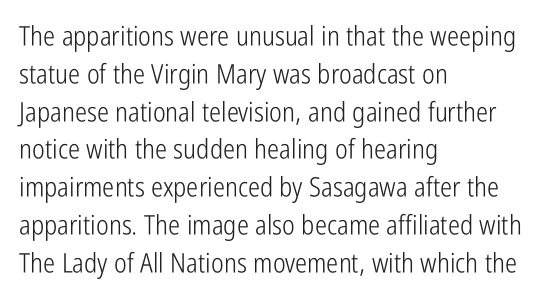
{"italic": "no", "bold": "no", "underline": "no", "align": "left", "line_spacing": "normal", "line_spacing_ratio": 1.4, "letter_spacing": "normal", "letter_spacing_em": 0.0, "glyph_px": 27}
